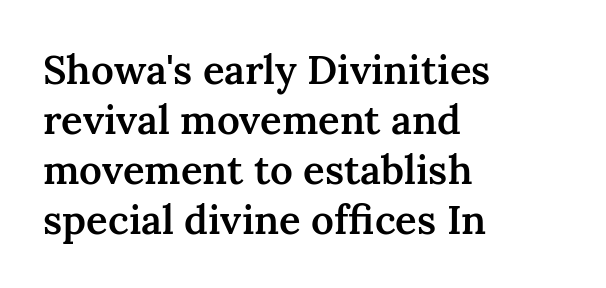
Underlining? Definitely not there. These lines are composed in type with serifs. Note the varied advance widths — an 'i' is clearly narrower than an 'm'. Ordinary non-slanted type is in use.
